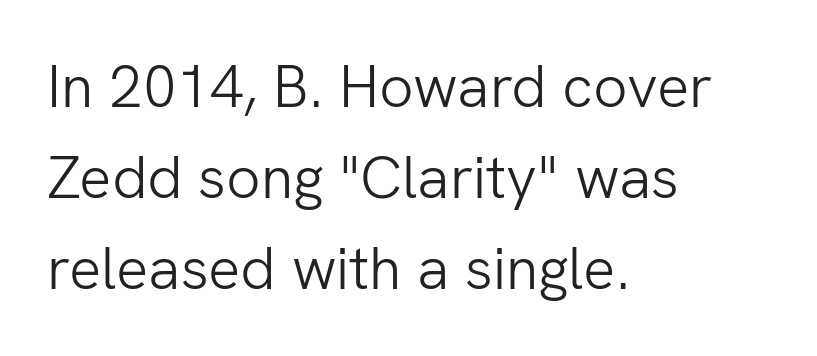
The specimen omits any rule beneath the text block's lines. Notice how the passage keeps a crisp vertical edge on the left only. To sum up the face: it is a sans, with no serifs. The tracking reads as untouched default to a designer's eye. Nope, not italic — everything's standing straight.
